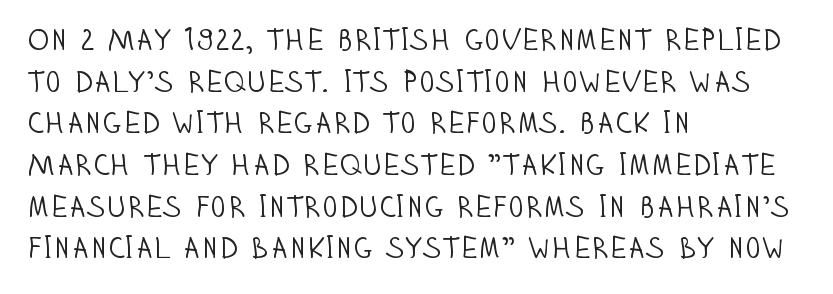
The image shows 30 px light, condensed sans-serif type, upright; set left-aligned, normal line spacing (1.39x), normal letter spacing, not underlined; low stroke contrast and a large x-height.
